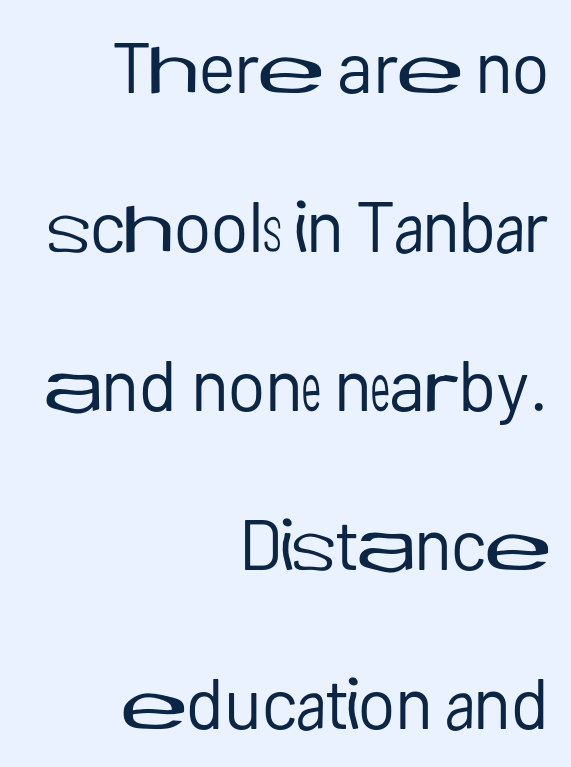
The image shows 71 px regular-weight sans-serif type, upright; set right-aligned, loose line spacing (2.24x), normal letter spacing, not underlined; low stroke contrast and a medium x-height.
